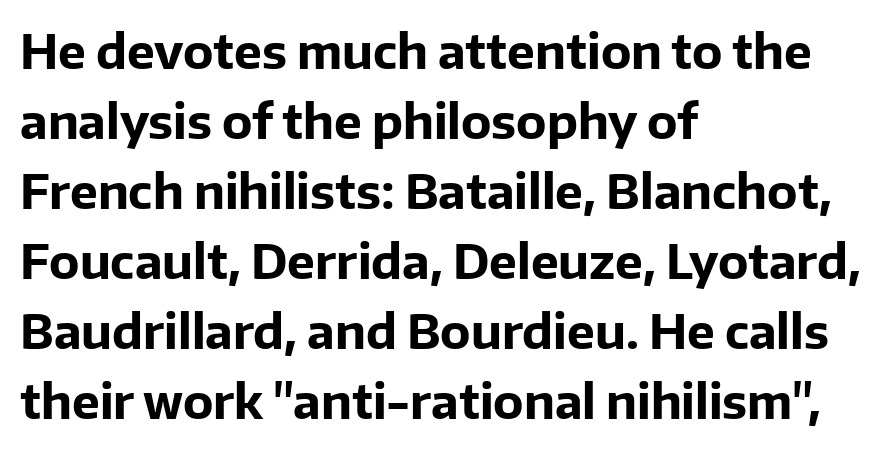
{"serif": "no", "italic": "no", "bold": "yes", "weight": "bold", "width": "normal", "stroke_contrast": "low", "x_height": "medium", "monospaced": "no", "underline": "no", "align": "left", "line_spacing": "normal", "line_spacing_ratio": 1.49, "letter_spacing": "normal", "letter_spacing_em": 0.0, "glyph_px": 47}
